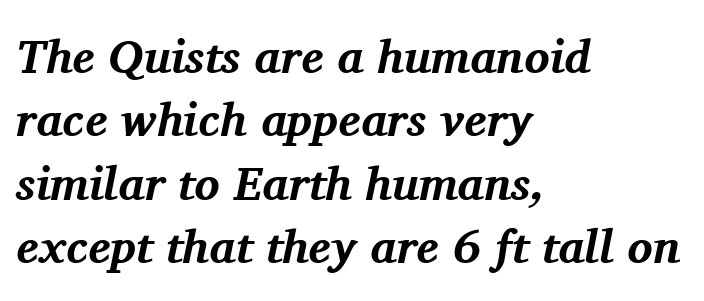
This rendering uses left alignment, leaving the right contour irregular. The face used here has the dense, thick strokes of a bold. Each letter keeps its own natural width here, so spacing adapts to shape. You can tell from the footed stems that serif type was used. The lettering tilts uniformly, giving the passage an italic look.
